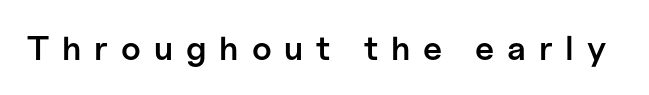
Q: Is the text bold? A: Semi-bold.
Q: Is the text italic (slanted)? A: No, it is upright.
Q: Is the typeface a serif or a sans-serif typeface? A: Sans-serif.
Q: Is the text underlined? A: No.
Q: Is the spacing between letters normal or unusually wide? A: Unusually wide.
Q: Width (condensed, normal, or wide)? A: Normal.
Q: Stroke contrast? A: Low.
Q: x-height? A: Medium.
Q: Monospaced? A: No.
